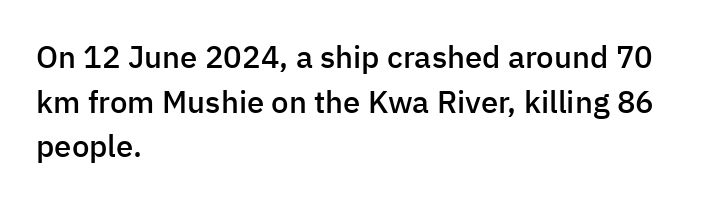
Q: Is the text bold? A: Semi-bold.
Q: Is the text italic (slanted)? A: No, it is upright.
Q: Is the typeface a serif or a sans-serif typeface? A: Sans-serif.
Q: Is the text underlined? A: No.
Q: How is the paragraph aligned? A: Left-aligned.
Q: Is the spacing between letters normal or unusually wide? A: Normal.
Q: Is the spacing between lines tight, normal or loose? A: Normal.
Q: Width (condensed, normal, or wide)? A: Normal.
Q: Stroke contrast? A: Low.
Q: x-height? A: Medium.
Q: Monospaced? A: No.
